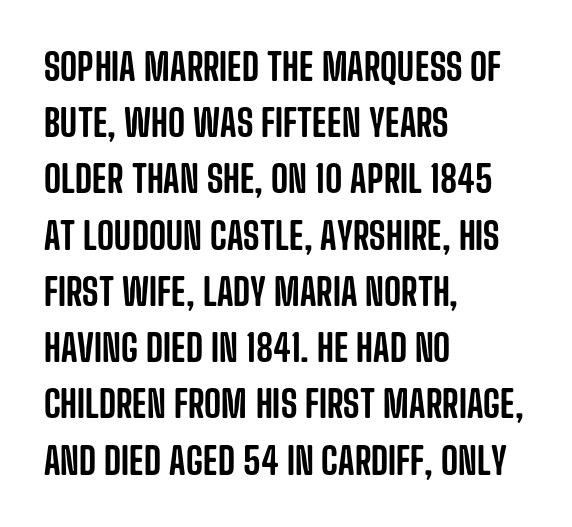
The image shows 37 px condensed sans-serif type, upright; set left-aligned, normal line spacing (1.52x), normal letter spacing, not underlined; low stroke contrast and a large x-height.
